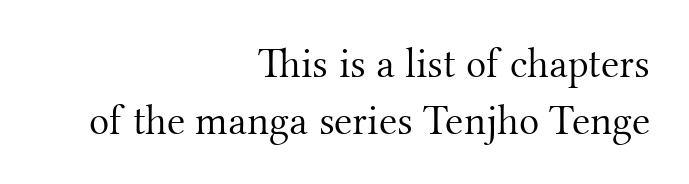
Horizontal alignment here is rightward, an uncommon choice for prose. Standard letterfit; no display-style spreading of the glyphs. What's the leading like? Ordinary, nothing unusual. Think standard paragraph weight, or any step lighter than that.
